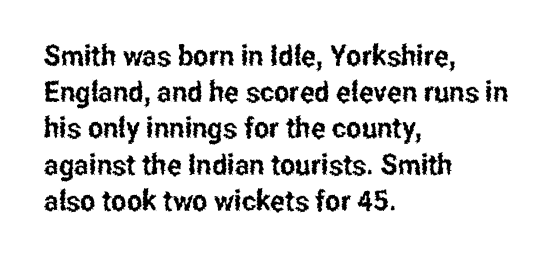
The passage shown has conventional tracking throughout. Unmarked baselines from the first word to the last. Every row of glyphs begins at an identical x-position on the left. Every character sits straight up, as roman type does.
